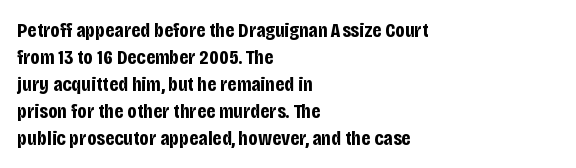
Q: Is the text bold? A: Yes.
Q: Is the text italic (slanted)? A: No, it is upright.
Q: Is the text underlined? A: No.
Q: How is the paragraph aligned? A: Left-aligned.
Q: Is the spacing between letters normal or unusually wide? A: Normal.
Q: Is the spacing between lines tight, normal or loose? A: Normal.
